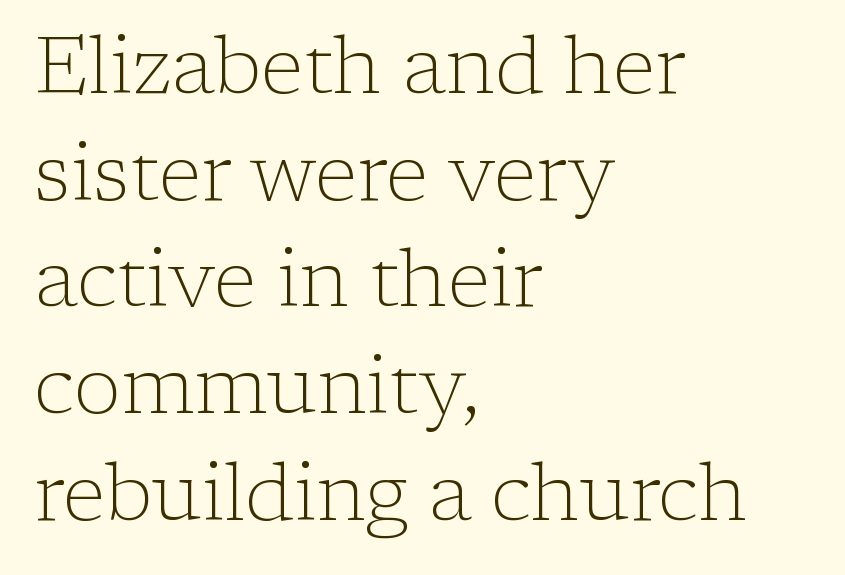
Q: Is the text bold? A: No.
Q: Is the text italic (slanted)? A: No, it is upright.
Q: Is the typeface a serif or a sans-serif typeface? A: Serif.
Q: Is the text underlined? A: No.
Q: How is the paragraph aligned? A: Left-aligned.
Q: Is the spacing between letters normal or unusually wide? A: Normal.
Q: Is the spacing between lines tight, normal or loose? A: Normal.
Q: Width (condensed, normal, or wide)? A: Normal.
Q: Stroke contrast? A: Low.
Q: x-height? A: Medium.
Q: Monospaced? A: No.
